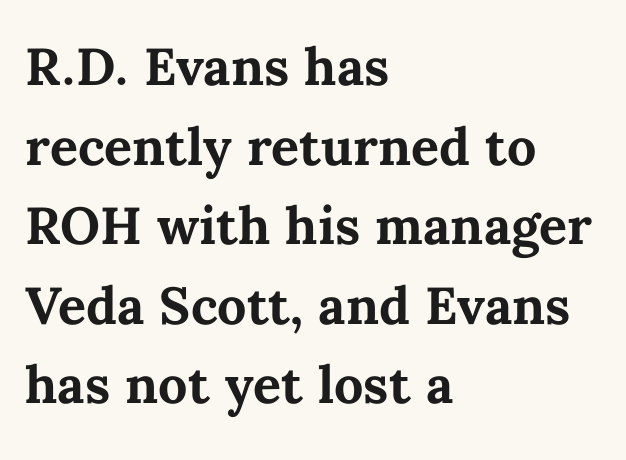
The image shows 52 px bold type, upright; set left-aligned, normal line spacing (1.53x), normal letter spacing, not underlined; medium stroke contrast and a medium x-height.
